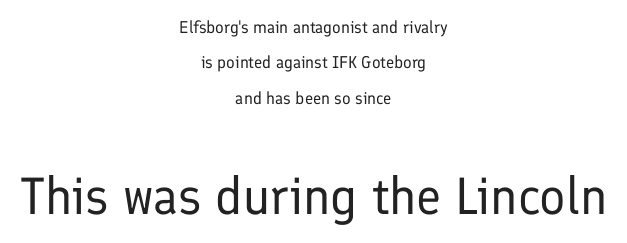
Q: Is the text bold? A: No.
Q: Is the text italic (slanted)? A: No, it is upright.
Q: Is the typeface a serif or a sans-serif typeface? A: Sans-serif.
Q: Is the text underlined? A: No.
Q: How is the paragraph aligned? A: Centered.
Q: Is the spacing between letters normal or unusually wide? A: Normal.
Q: Is the spacing between lines tight, normal or loose? A: Loose.
Q: Which block of text is set in a larger size, the first (top) or the second (bottom)? A: The second (bottom) one.
Q: Width (condensed, normal, or wide)? A: Normal.
Q: Stroke contrast? A: Low.
Q: x-height? A: Medium.
Q: Monospaced? A: No.
